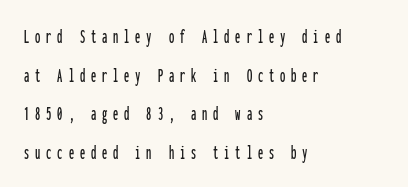
The image shows 21 px text type, upright; set left-aligned, line spacing 1.84x, unusually wide letter spacing (+0.28 em), not underlined.
